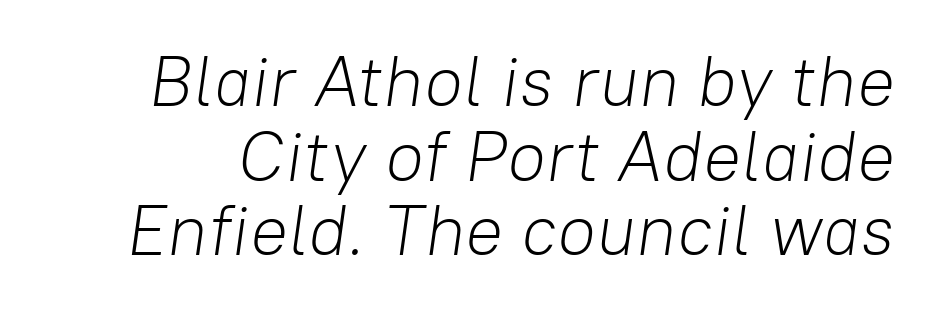
The image shows 71 px light type, italic (leaning right); set tight line spacing (1.05x), normal letter spacing, not underlined; low stroke contrast and a medium x-height.
